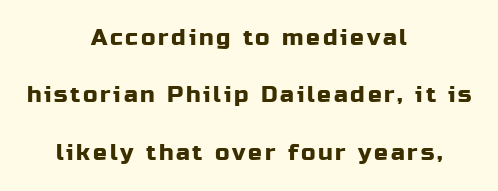
The image shows 23 px text type, upright; set centered, loose line spacing (2.49x), not underlined.
